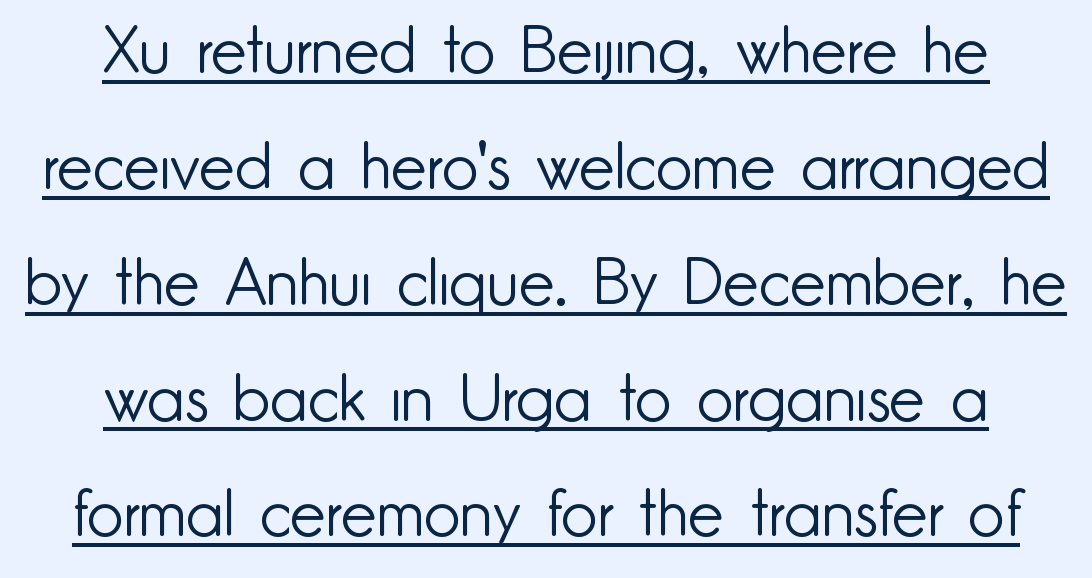
What kind of face is this? One without serifs — a sans. These lines are rendered in a variable-pitch font. Inter-character spacing is left at the font's built-in metrics. Every stem runs plumb, perpendicular to the baseline. A rule runs beneath these lines of type. No extra ink here — the face is not bold.
